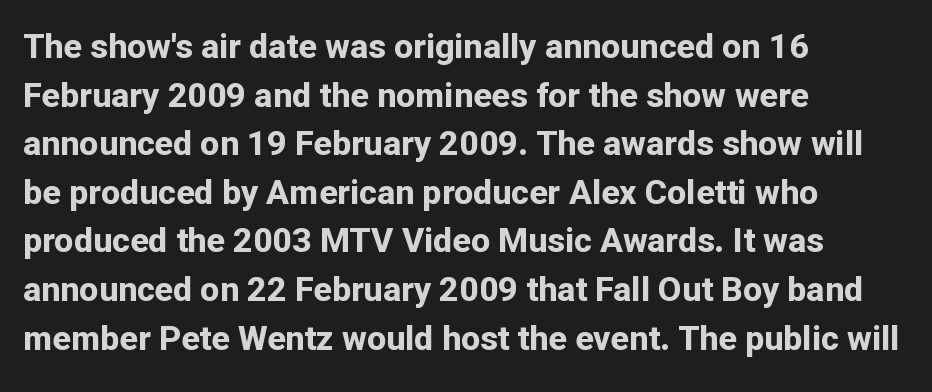
{"serif": "no", "italic": "no", "bold": "yes", "weight": "bold", "width": "normal", "stroke_contrast": "low", "x_height": "medium", "monospaced": "no", "underline": "no", "align": "left", "line_spacing": "normal", "line_spacing_ratio": 1.43, "letter_spacing": "normal", "letter_spacing_em": 0.0, "glyph_px": 34}
